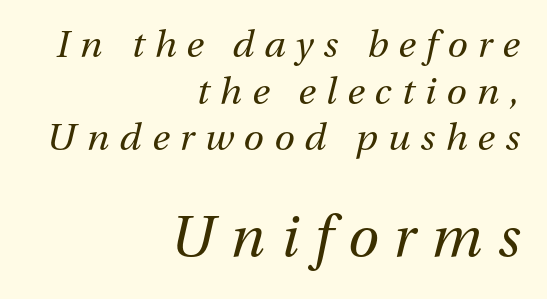
Q: Is the text bold? A: No.
Q: Is the text italic (slanted)? A: Yes, it leans right by about 13 degrees.
Q: Is the text underlined? A: No.
Q: How is the paragraph aligned? A: Right-aligned.
Q: Is the spacing between letters normal or unusually wide? A: Unusually wide.
Q: Is the spacing between lines tight, normal or loose? A: Normal.
Q: Which block of text is set in a larger size, the first (top) or the second (bottom)? A: The second (bottom) one.
Q: Width (condensed, normal, or wide)? A: Normal.
Q: Stroke contrast? A: Medium.
Q: x-height? A: Medium.
Q: Monospaced? A: No.
